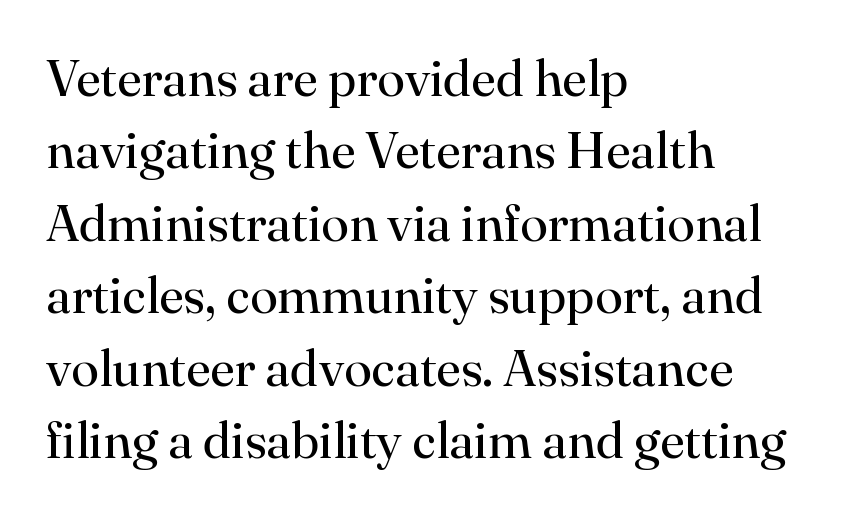
The image shows 51 px regular-weight serif type, upright; set left-aligned, normal line spacing (1.42x), normal letter spacing, not underlined; high stroke contrast and a small x-height.
